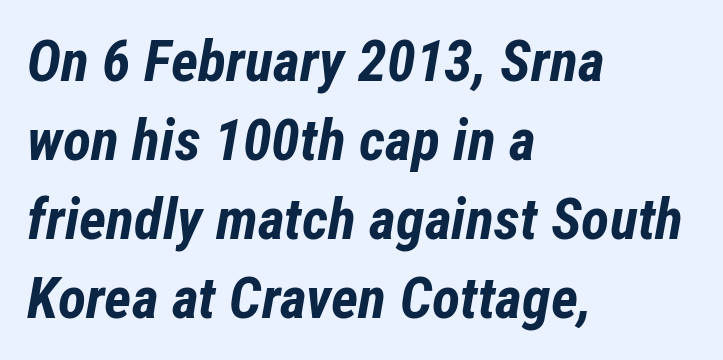
Q: Is the text bold? A: Yes.
Q: Is the text italic (slanted)? A: Yes, it leans right by about 12 degrees.
Q: Is the text underlined? A: No.
Q: How is the paragraph aligned? A: Left-aligned.
Q: Is the spacing between letters normal or unusually wide? A: Normal.
Q: Is the spacing between lines tight, normal or loose? A: Normal.
Q: Width (condensed, normal, or wide)? A: Condensed.
Q: Stroke contrast? A: Low.
Q: x-height? A: Medium.
Q: Monospaced? A: No.
